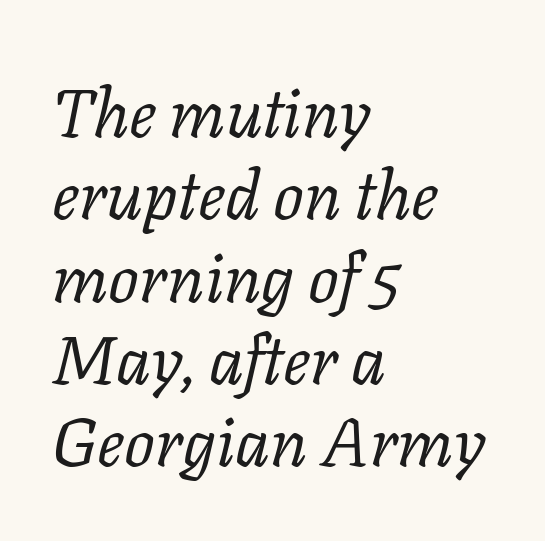
{"serif": "yes", "italic": "yes", "lean": "right", "slant_degrees": 11, "bold": "no", "weight": "regular", "width": "normal", "stroke_contrast": "low", "x_height": "medium", "monospaced": "no", "underline": "no", "align": "left", "line_spacing_ratio": 1.21, "letter_spacing": "normal", "letter_spacing_em": 0.0, "glyph_px": 68}
